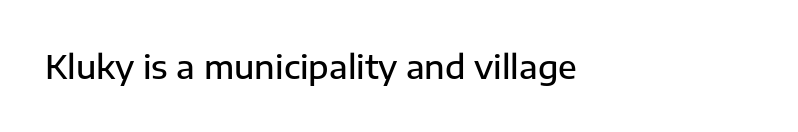
The image shows 33 px semibold sans-serif type, upright; set normal letter spacing, not underlined; low stroke contrast and a medium x-height.
